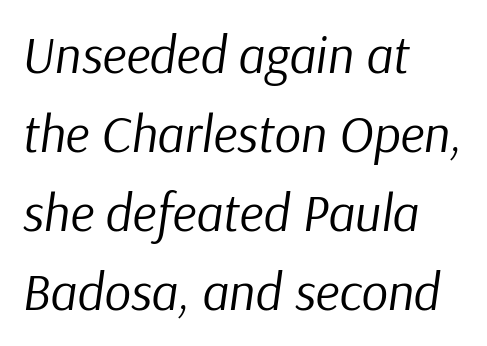
Q: Is the text bold? A: No.
Q: Is the text italic (slanted)? A: Yes, it leans right by about 9 degrees.
Q: Is the text underlined? A: No.
Q: How is the paragraph aligned? A: Left-aligned.
Q: Is the spacing between letters normal or unusually wide? A: Normal.
Q: Is the spacing between lines tight, normal or loose? A: Normal.
Q: Width (condensed, normal, or wide)? A: Normal.
Q: Stroke contrast? A: Low.
Q: x-height? A: Medium.
Q: Monospaced? A: No.
